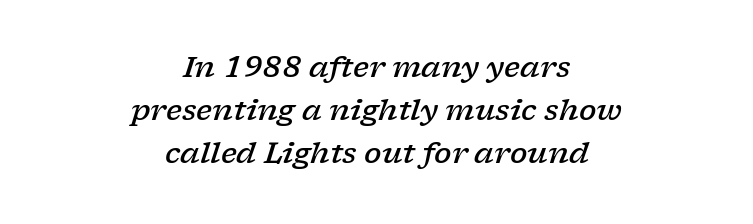
Summary of weight: moderately heavy, a semibold. Plain, unruled lines of type. If you measured baseline to baseline, you'd find a middling distance. Does the lettering tilt? It does — this is italic.
